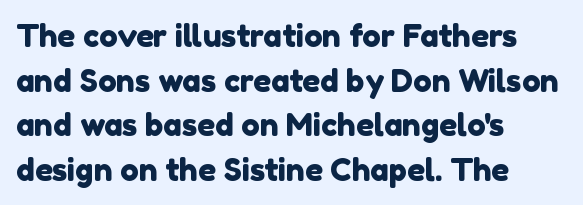
The typeface chosen for these lines omits serifs. Caption: standard tracking, unaltered. Vertical spacing — default. Has an underline been added? It has not. The lines in this sample share a left origin and differ only in where they stop. Do the characters align in a grid? No, the font is proportional.
